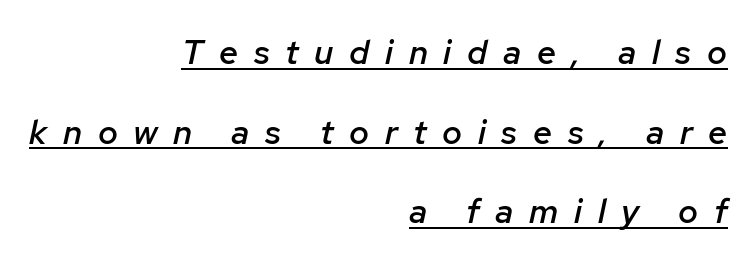
The image shows 34 px semibold type, italic (leaning right); set right-aligned, loose line spacing (2.34x), unusually wide letter spacing (+0.46 em), underlined; low stroke contrast and a medium x-height.
